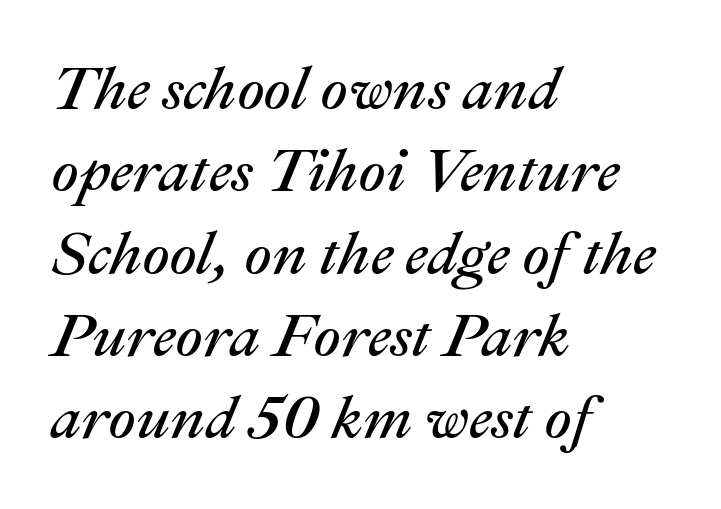
{"italic": "yes", "lean": "right", "slant_degrees": 22, "bold": "no", "weight": "regular", "width": "normal", "stroke_contrast": "medium", "x_height": "medium", "monospaced": "no", "underline": "no", "align": "left", "line_spacing": "normal", "line_spacing_ratio": 1.35, "letter_spacing": "normal", "letter_spacing_em": 0.0, "glyph_px": 61}
